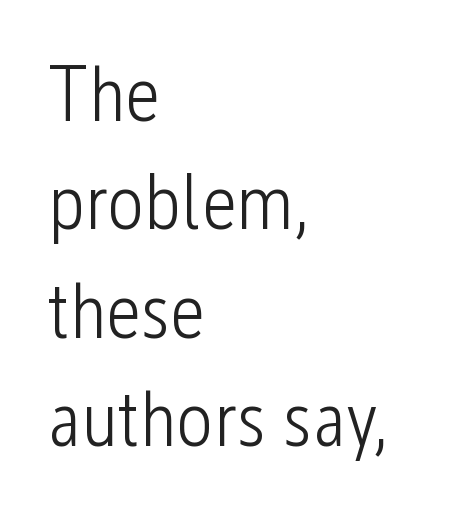
Q: Is the text bold? A: No.
Q: Is the text italic (slanted)? A: No, it is upright.
Q: Is the typeface a serif or a sans-serif typeface? A: Sans-serif.
Q: Is the text underlined? A: No.
Q: How is the paragraph aligned? A: Left-aligned.
Q: Is the spacing between letters normal or unusually wide? A: Normal.
Q: Is the spacing between lines tight, normal or loose? A: Normal.
Q: Width (condensed, normal, or wide)? A: Condensed.
Q: Stroke contrast? A: Low.
Q: x-height? A: Medium.
Q: Monospaced? A: No.
